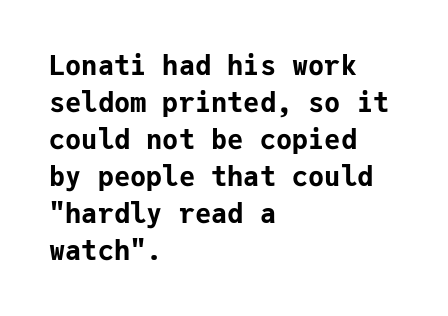
The image shows 27 px bold type, upright; set left-aligned, normal line spacing (1.37x), normal letter spacing, not underlined.
